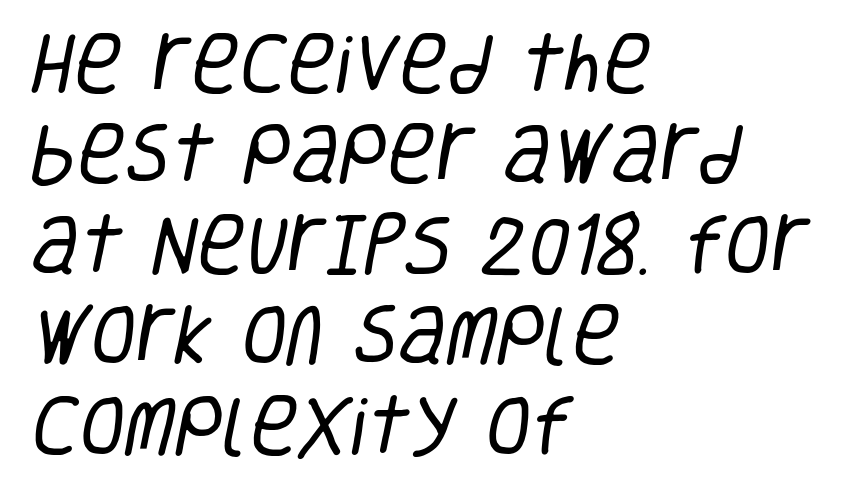
Regarding leading, the lines here are spaced in the standard way. Descender tails drop into unmarked territory. Proportional: the letters do not fall into vertical columns. Visually the block forms a straight wall on the left and a jagged coastline on the right. Typographically, this falls in the sans-serif category.
